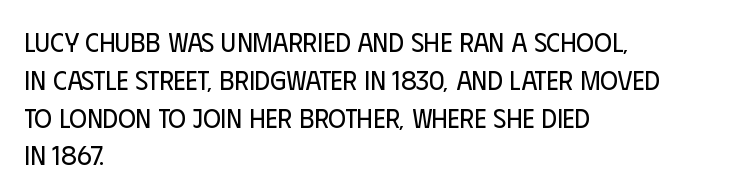
Short note: letters normally spaced. These lines are set flush left with a ragged right edge. The passage shown is not bold in any degree. Rows of type keep a routine distance in the vertical direction. This is the regular roman posture of the typeface.
